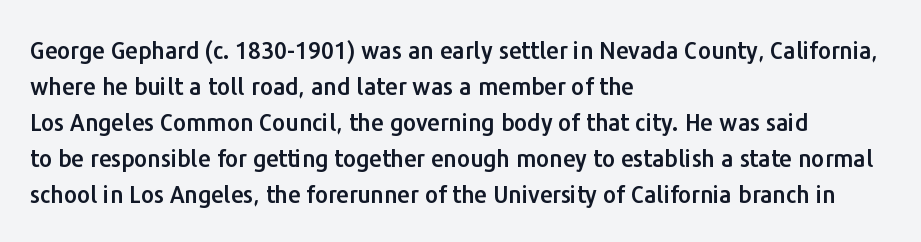
Regular leading. Check under the words: just untouched page. The type is set solid horizontally, with unmodified tracking. The paragraph has a hard left edge and a soft right edge.
